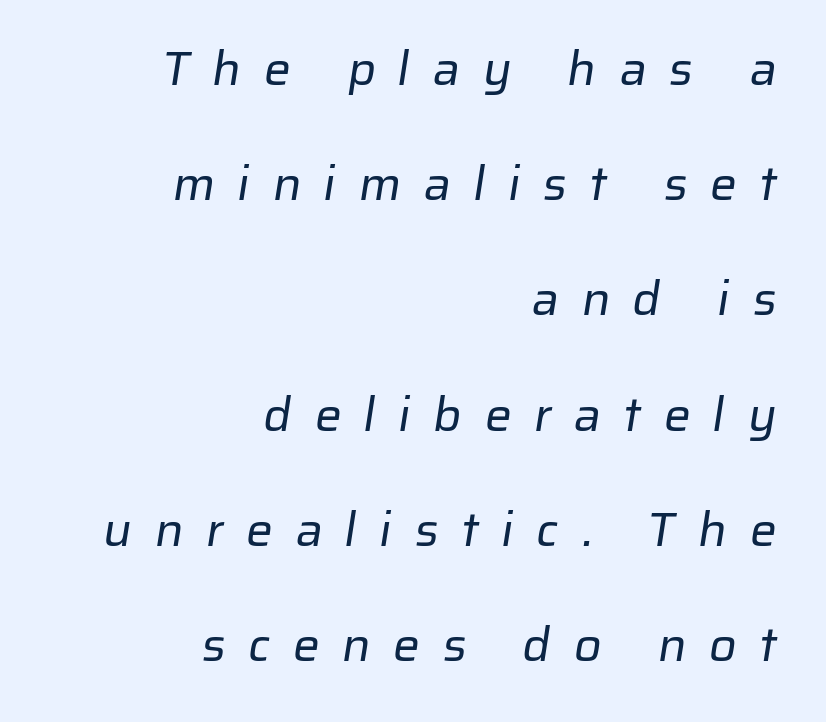
Q: Is the text bold? A: No.
Q: Is the typeface a serif or a sans-serif typeface? A: Sans-serif.
Q: Is the text underlined? A: No.
Q: How is the paragraph aligned? A: Right-aligned.
Q: Is the spacing between letters normal or unusually wide? A: Unusually wide.
Q: Is the spacing between lines tight, normal or loose? A: Loose.
Q: Width (condensed, normal, or wide)? A: Normal.
Q: Stroke contrast? A: Low.
Q: x-height? A: Medium.
Q: Monospaced? A: No.
